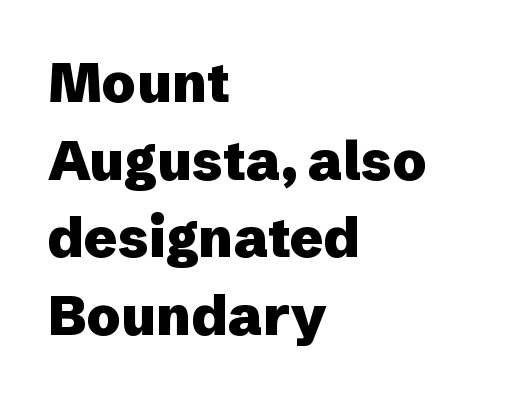
The image shows 55 px heavy sans-serif type, upright; set left-aligned, normal line spacing (1.41x), normal letter spacing, not underlined; low stroke contrast and a medium x-height.
